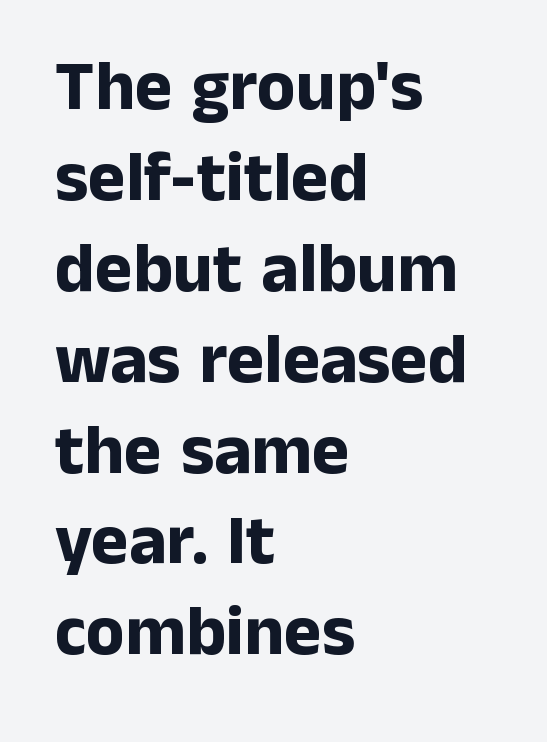
The image shows 71 px bold sans-serif type, upright; set left-aligned, normal line spacing (1.28x), normal letter spacing, not underlined; low stroke contrast and a medium x-height.
